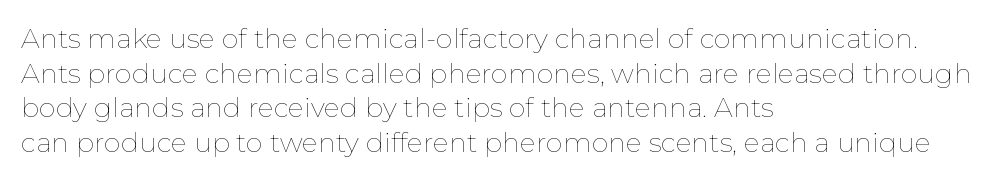
The image shows 27 px text type, upright; set left-aligned, normal line spacing (1.28x), normal letter spacing, not underlined.
